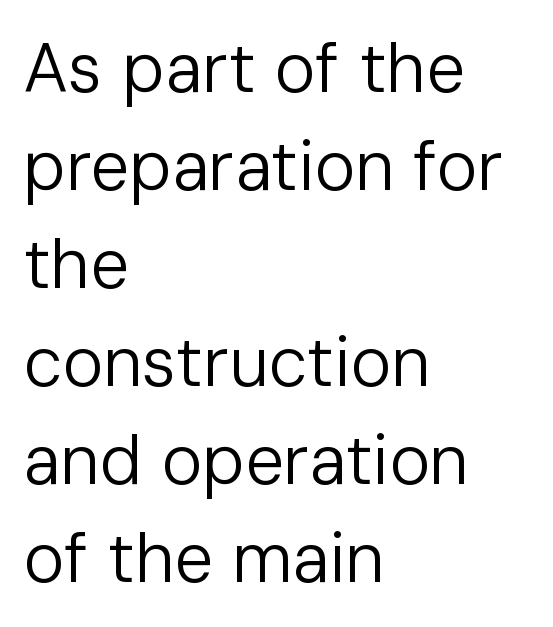
The image shows 69 px regular-weight sans-serif type, upright; set left-aligned, normal line spacing (1.42x), normal letter spacing, not underlined; low stroke contrast and a medium x-height.
